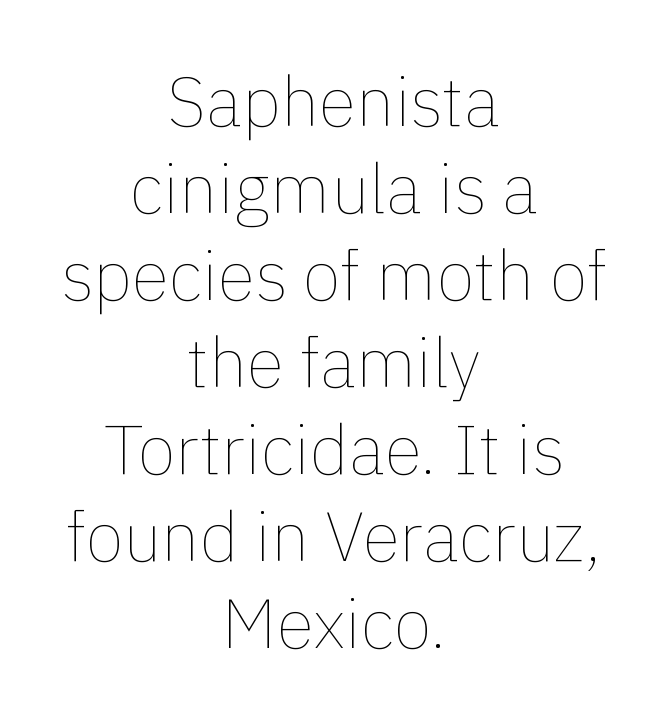
Think of a printed novel: that variable character pitch is what you see here. Regarding leading, the lines here are spaced in the standard way. A light-to-regular cut is what we see here. The lines are quadded center. The face used here is rendered with its standard letterfit.
